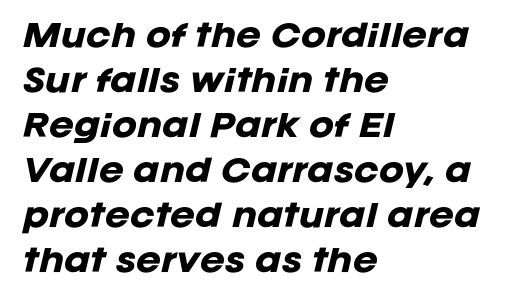
{"italic": "yes", "lean": "right", "slant_degrees": 12, "bold": "yes", "weight": "heavy", "width": "normal", "stroke_contrast": "low", "x_height": "large", "monospaced": "no", "underline": "no", "align": "left", "line_spacing": "normal", "line_spacing_ratio": 1.5, "letter_spacing": "normal", "letter_spacing_em": 0.0, "glyph_px": 30}
